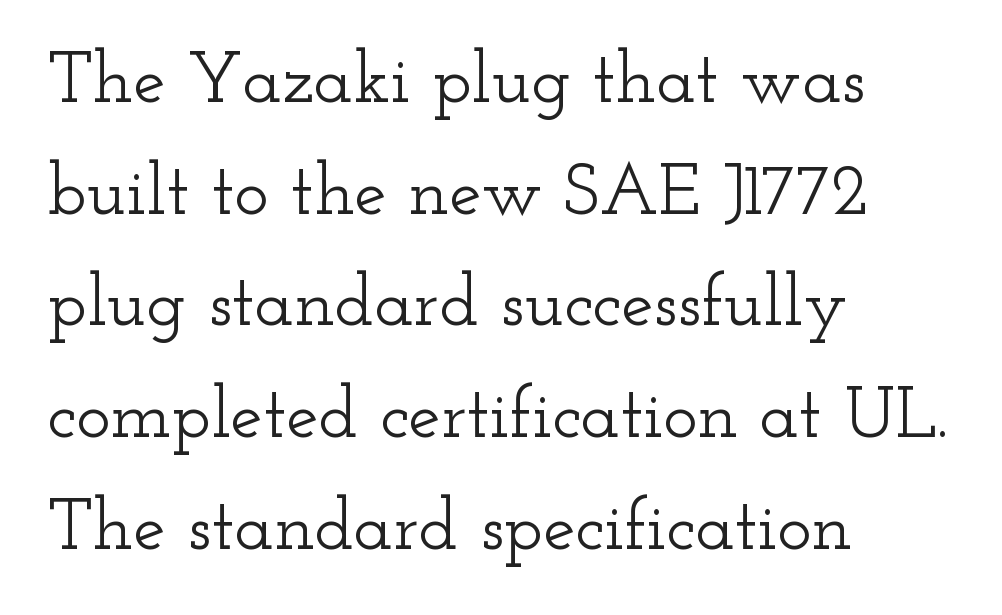
The image shows 73 px wide serif type, upright; set left-aligned, normal line spacing (1.53x), normal letter spacing, not underlined; low stroke contrast and a small x-height.
